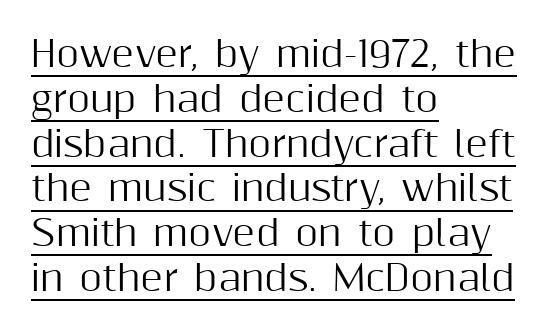
In terms of leading, this rendering sits right in the middle. Compared with typical body copy, the letter spacing here is the same. Letterform terminals end flat and unadorned throughout the passage. Reading down the block, your eye returns to a fixed left position each line.
